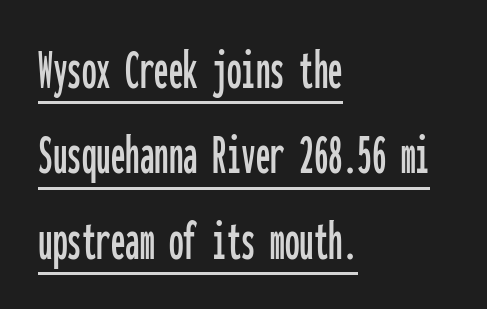
{"serif": "no", "italic": "no", "width": "condensed", "stroke_contrast": "low", "x_height": "medium", "monospaced": "yes", "underline": "yes", "align": "left", "line_spacing": "normal", "line_spacing_ratio": 1.47, "letter_spacing": "normal", "letter_spacing_em": 0.0, "glyph_px": 58}
